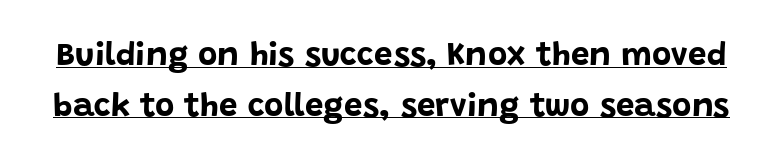
The image shows 33 px bold sans-serif type, upright; set normal line spacing (1.54x), normal letter spacing, underlined; low stroke contrast and a large x-height.
